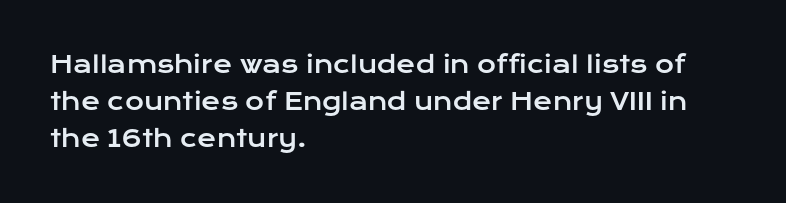
The image shows 23 px text type, upright; set left-aligned, normal line spacing (1.6x), normal letter spacing, not underlined.
